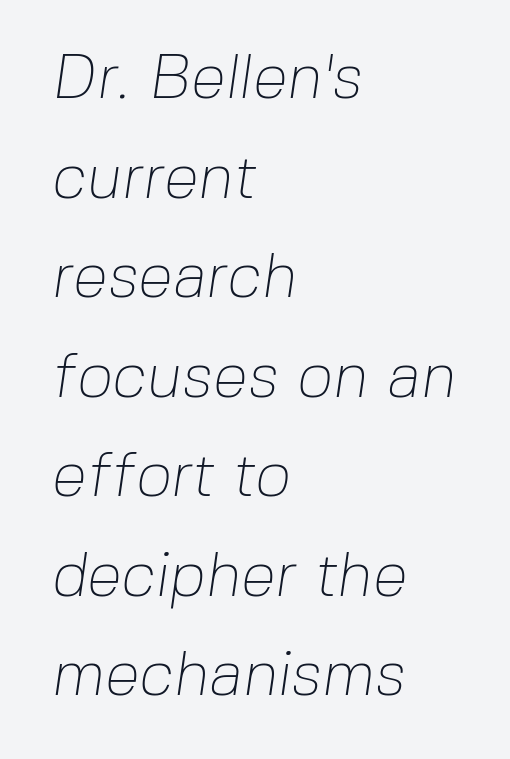
The image shows 63 px thin sans-serif type; set left-aligned, normal line spacing (1.58x), normal letter spacing, not underlined; low stroke contrast and a medium x-height.
